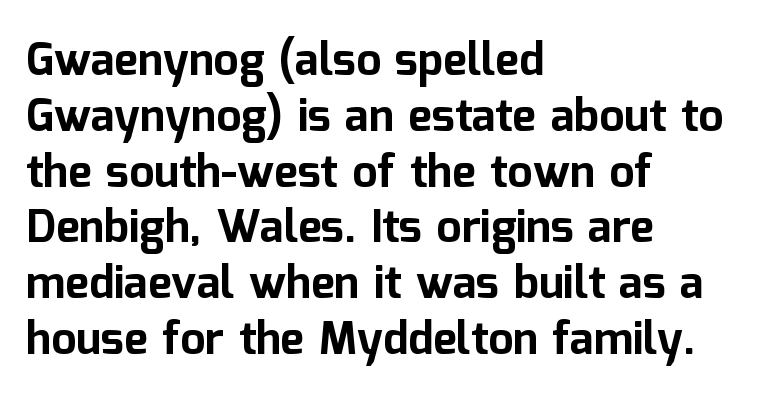
{"serif": "no", "italic": "no", "bold": "yes", "weight": "bold", "width": "normal", "stroke_contrast": "low", "x_height": "medium", "monospaced": "no", "underline": "no", "align": "left", "line_spacing_ratio": 1.24, "letter_spacing": "normal", "letter_spacing_em": 0.0, "glyph_px": 45}
